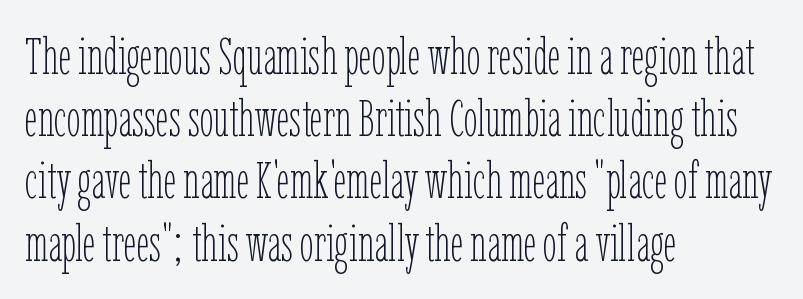
Q: Is the text bold? A: No.
Q: Is the text italic (slanted)? A: No, it is upright.
Q: Is the text underlined? A: No.
Q: How is the paragraph aligned? A: Left-aligned.
Q: Is the spacing between letters normal or unusually wide? A: Normal.
Q: Width (condensed, normal, or wide)? A: Condensed.
Q: Stroke contrast? A: Low.
Q: x-height? A: Medium.
Q: Monospaced? A: No.
